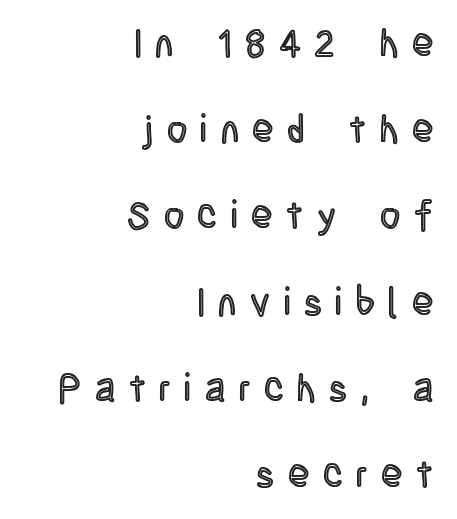
The foot of each line stays bare and open. Unlike italic type, these characters show no tilt at all. One-word summary of the alignment: right. Each word looks stretched out because of the extra space between its letters. If you measured baseline to baseline, you'd find a long distance.
